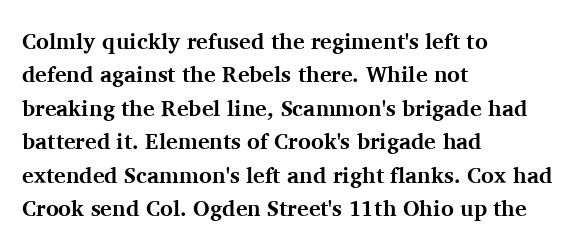
The strip under each line holds only bare page. Between one letter and the next there's only the usual sliver of space. Is there any slant? The stems are plumb. Plenty of ink on the page — the face is bold. Leading matches the norm, producing a regular column.
